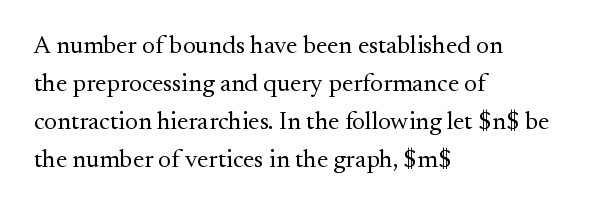
The image shows 25 px text type, upright; set left-aligned, normal line spacing (1.52x), normal letter spacing, not underlined.
